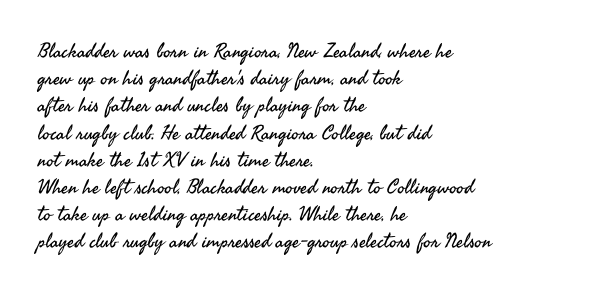
{"bold": "no", "underline": "no", "align": "left", "line_spacing": "normal", "line_spacing_ratio": 1.36, "letter_spacing": "normal", "letter_spacing_em": 0.0, "glyph_px": 20}
